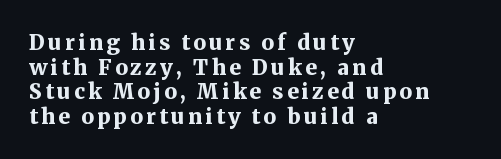
These lines were composed using upright roman letters. Layout note: lines flush left. Type without underlining. The face used here has the dense, thick strokes of a bold.
